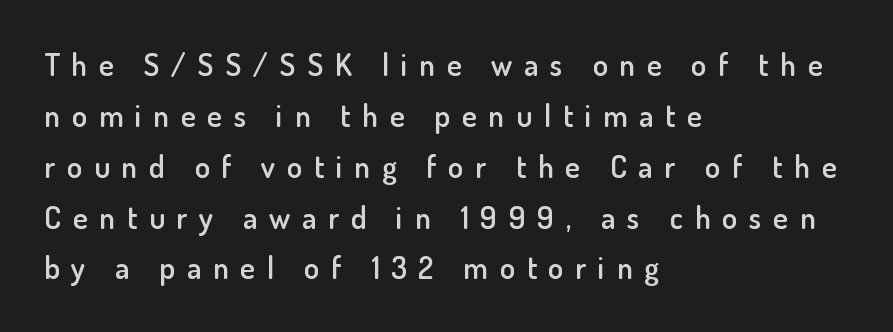
Each letter keeps its own natural width here, so spacing adapts to shape. The typeface chosen for these lines omits serifs. It's the straight-up-and-down kind of type. Each line starts at the same left margin while the right side varies.
